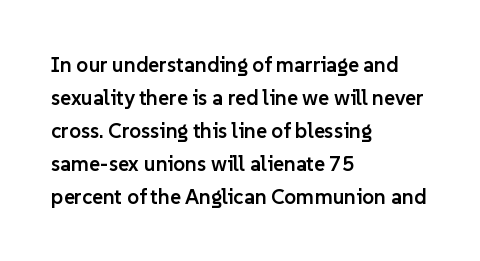
You could call the tracking neutral — neither tight nor loose. Which margin do the lines hug? The left one — the right edge is uneven. Regarding leading, the lines here are spaced in the standard way. Does the weight exceed regular? Yes, but only to semibold. The glyphs are unaccompanied by any horizontal stroke below them.
